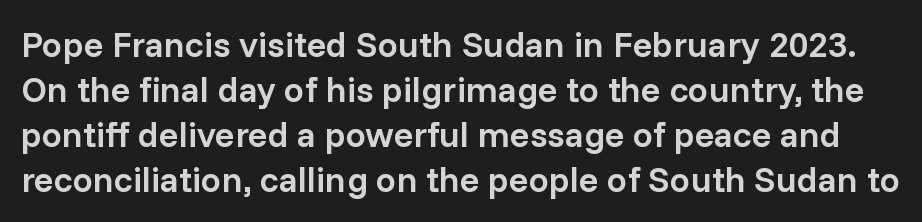
Q: Is the text bold? A: Semi-bold.
Q: Is the text italic (slanted)? A: No, it is upright.
Q: Is the typeface a serif or a sans-serif typeface? A: Sans-serif.
Q: Is the text underlined? A: No.
Q: Is the spacing between letters normal or unusually wide? A: Normal.
Q: Is the spacing between lines tight, normal or loose? A: Normal.
Q: Width (condensed, normal, or wide)? A: Normal.
Q: Stroke contrast? A: Low.
Q: x-height? A: Medium.
Q: Monospaced? A: No.
